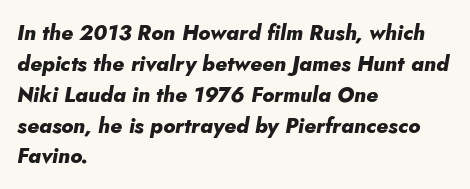
Q: Is the text bold? A: Yes.
Q: Is the text italic (slanted)? A: Yes, it leans right by about 10 degrees.
Q: Is the text underlined? A: No.
Q: How is the paragraph aligned? A: Left-aligned.
Q: Is the spacing between letters normal or unusually wide? A: Normal.
Q: Is the spacing between lines tight, normal or loose? A: Normal.
